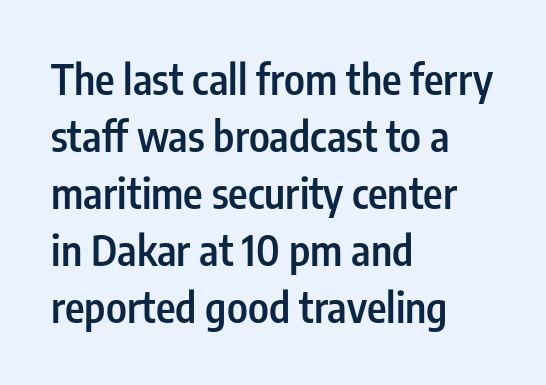
The image shows 42 px semibold, condensed sans-serif type, upright; set left-aligned, normal line spacing (1.36x), normal letter spacing, not underlined; low stroke contrast and a medium x-height.
